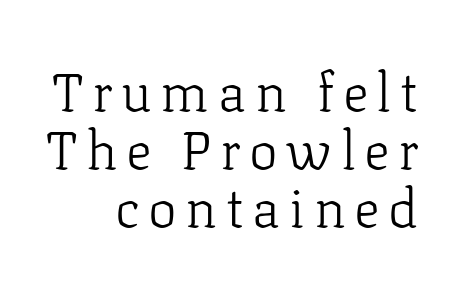
The image shows 54 px light serif type, upright; set right-aligned, tight line spacing (1.07x), not underlined; low stroke contrast and a medium x-height.
